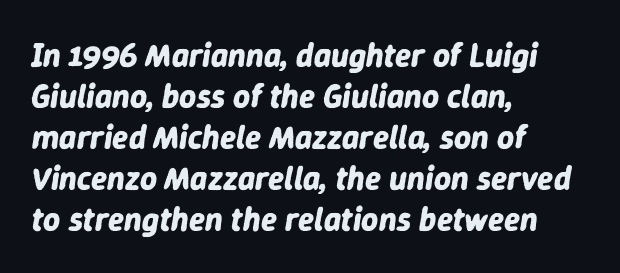
Q: Is the text bold? A: Yes.
Q: Is the text italic (slanted)? A: Yes, it leans right by about 9 degrees.
Q: Is the text underlined? A: No.
Q: How is the paragraph aligned? A: Left-aligned.
Q: Is the spacing between letters normal or unusually wide? A: Normal.
Q: Width (condensed, normal, or wide)? A: Normal.
Q: Stroke contrast? A: Low.
Q: x-height? A: Medium.
Q: Monospaced? A: No.
